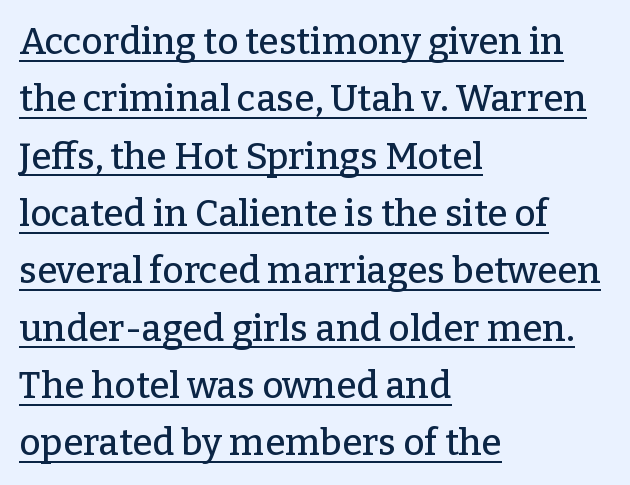
Q: Is the text italic (slanted)? A: No, it is upright.
Q: Is the typeface a serif or a sans-serif typeface? A: Serif.
Q: Is the text underlined? A: Yes.
Q: How is the paragraph aligned? A: Left-aligned.
Q: Is the spacing between letters normal or unusually wide? A: Normal.
Q: Is the spacing between lines tight, normal or loose? A: Normal.
Q: Width (condensed, normal, or wide)? A: Normal.
Q: Stroke contrast? A: Low.
Q: x-height? A: Medium.
Q: Monospaced? A: No.
